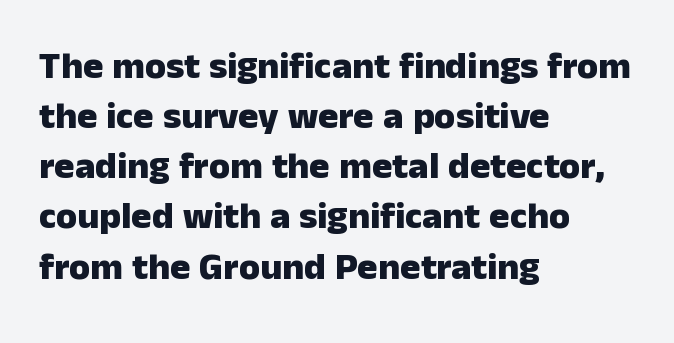
{"serif": "no", "italic": "no", "bold": "yes", "weight": "heavy", "width": "normal", "stroke_contrast": "low", "x_height": "medium", "monospaced": "no", "underline": "no", "align": "left", "line_spacing": "normal", "line_spacing_ratio": 1.32, "letter_spacing": "normal", "letter_spacing_em": 0.0, "glyph_px": 38}
